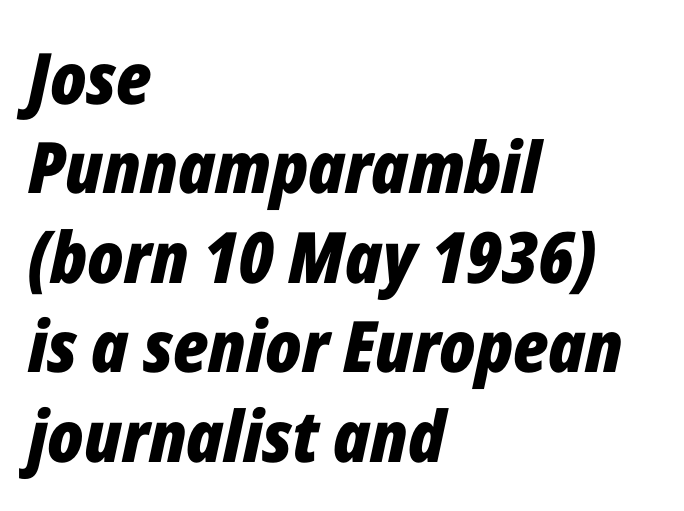
Leading: standard. The letters are slanted; this is an italic face. The gap between lines stays unmarked. Is this a fixed-width face? No — the glyphs have proportional, varying widths. In terms of weight, the rendering is a true, heavy bold.
